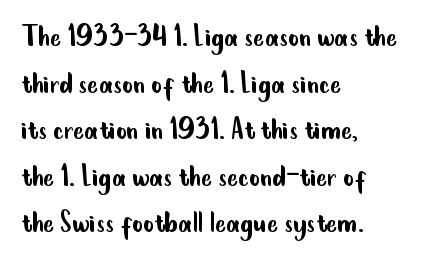
Caption: standard tracking, unaltered. The passage shown is typeset with a sans-serif family. The string is rendered with underlining switched off. You could not count columns in this text — the font is proportionally spaced. Rendered with straight, roman letterforms. Does the leading feel generous? No, just average.
